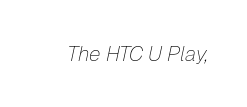
Each word holds together tightly as a unit, with standard inter-letter gaps. Style check: oblique. Lines of text with bare space underneath. Heaviness? Minimal to ordinary, like unemphasized prose.
